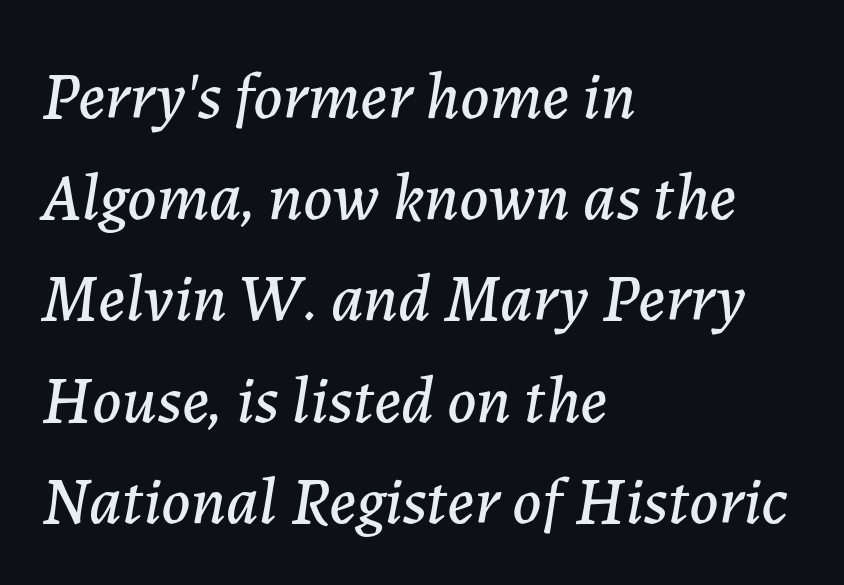
Q: Is the text italic (slanted)? A: Yes, it leans right by about 7 degrees.
Q: Is the text underlined? A: No.
Q: How is the paragraph aligned? A: Left-aligned.
Q: Is the spacing between letters normal or unusually wide? A: Normal.
Q: Is the spacing between lines tight, normal or loose? A: Normal.
Q: Width (condensed, normal, or wide)? A: Normal.
Q: Stroke contrast? A: Low.
Q: x-height? A: Medium.
Q: Monospaced? A: No.
